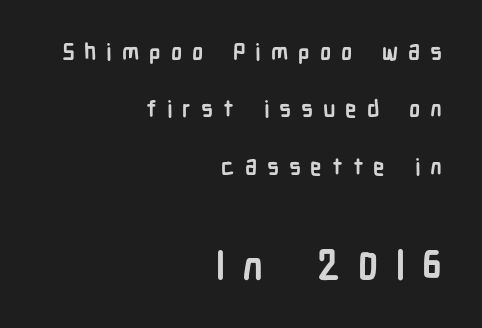
Size hierarchy here favors the trailing block over the leading one. Nothing sits at the stroke ends, so this counts as sans-serif. Each new line begins a long way beneath the previous one. Short note: letters widely spaced. The font's upright variant was chosen for this text.
